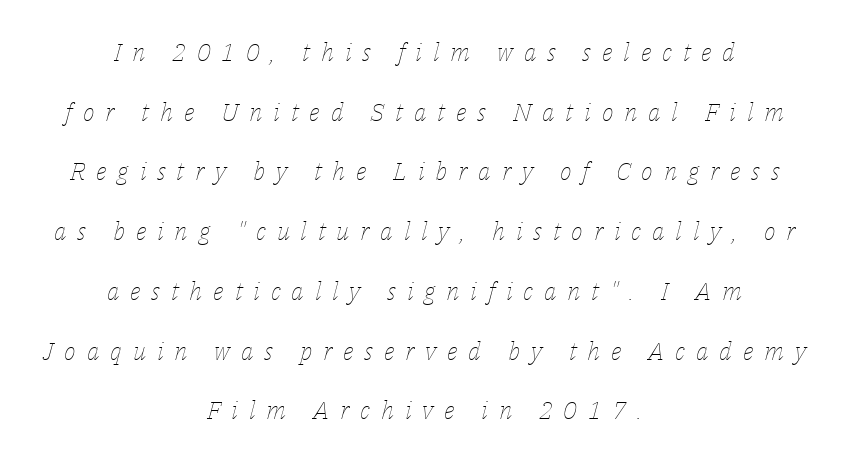
A bare baseline throughout the passage. How would I describe the line gaps? Wide and relaxed. No letter is thick-stroked: the sample isn't bold. Loose tracking; the words dissolve into strings of separated letters. The specimen reads as italic at a glance. Caption: multi-line text, centered on the measure.
